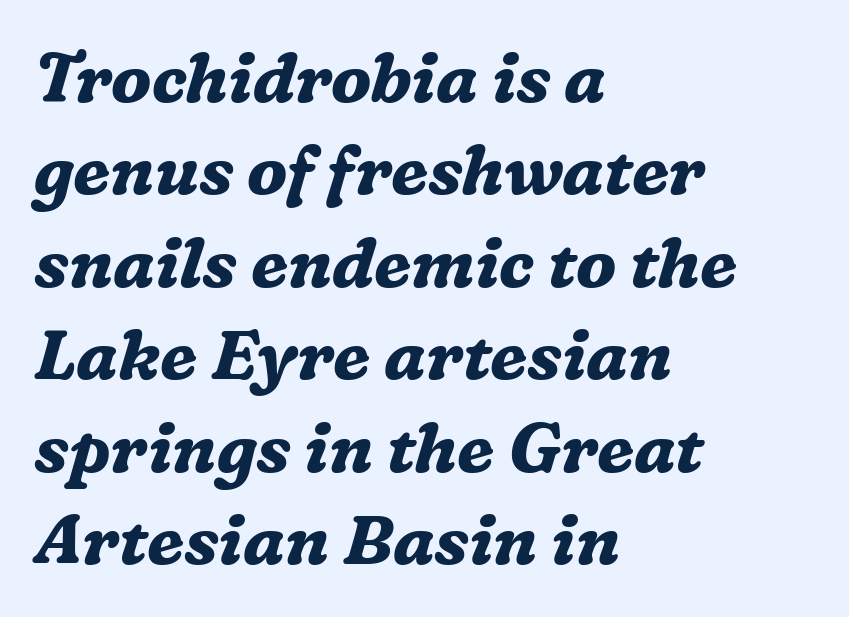
The image shows 69 px bold serif type, italic (leaning right); set left-aligned, normal line spacing (1.34x), normal letter spacing, not underlined; medium stroke contrast and a medium x-height.
